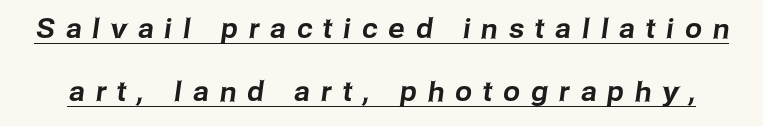
This sample carries an underscore along the baseline area. The letters are spread apart with noticeably loose tracking. Loosely led — the rows are spread out.
